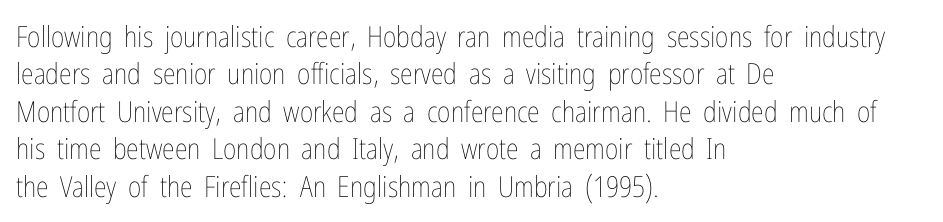
These lines are rendered in a variable-pitch font. The font sits on the lighter half of the weight spectrum, regular included. Unmarked baselines from the first word to the last. No extra tracking has been applied to these lines. The text block is weighted toward the left margin, trailing off unevenly rightward.
